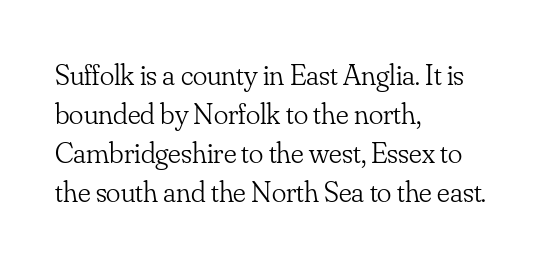
Is this a heavy cut? Hardly; it is regular or lighter. Varying glyph widths throughout — classic text-font behaviour. This sample uses an upright cut, with every glyph sitting square on the baseline. Is the letter spacing exaggerated? No — it looks like the ordinary default.
